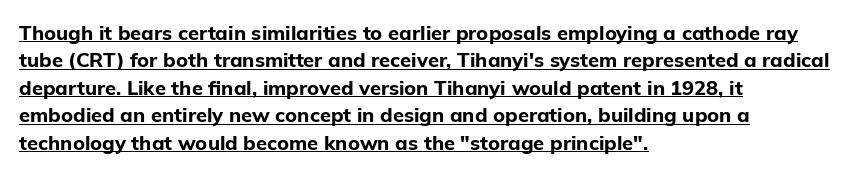
The image shows 20 px bold type, upright; set left-aligned, normal line spacing (1.37x), normal letter spacing, underlined.
